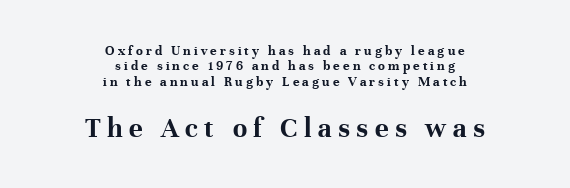
{"serif": "yes", "italic": "no", "bold": "yes", "weight": "bold", "width": "normal", "stroke_contrast": "high", "x_height": "medium", "monospaced": "no", "underline": "no", "align": "center", "line_spacing": "tight", "line_spacing_ratio": 1.1, "letter_spacing": "wide", "letter_spacing_em": 0.22, "larger_block": "second", "size_ratio": 2.07, "glyph_px": 29}
